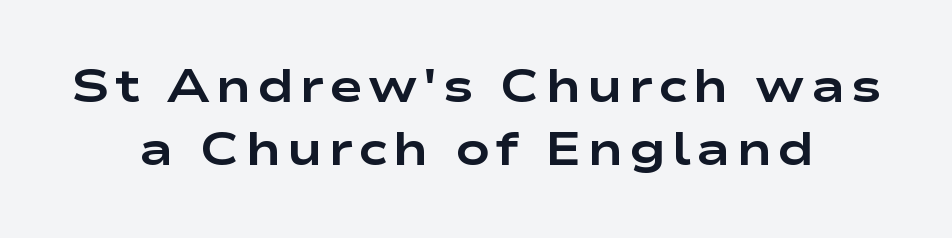
The image shows 46 px bold, wide sans-serif type, upright; set normal line spacing (1.37x), not underlined; low stroke contrast and a medium x-height.
